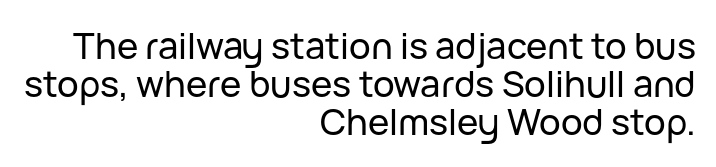
Looks like regular typesetting: each glyph gets only the width it needs. The type family on display is of the sans-serif kind. No italicization has been applied; the sample stays upright. Any mark beneath the type? The region is blank. Is the letter spacing exaggerated? No — it looks like the ordinary default. Does the copy run flush right? Yes — the right margin is perfectly even.
